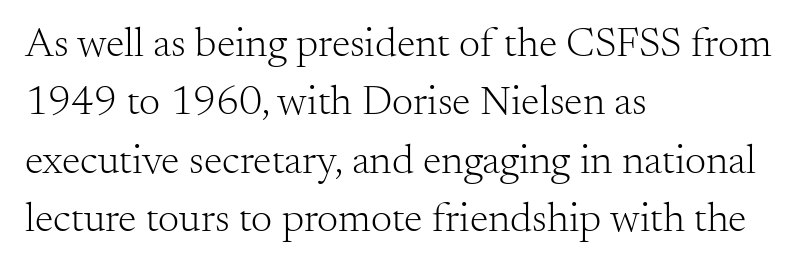
{"serif": "yes", "italic": "no", "bold": "no", "weight": "light", "width": "normal", "stroke_contrast": "medium", "x_height": "small", "monospaced": "no", "underline": "no", "align": "left", "line_spacing": "normal", "line_spacing_ratio": 1.39, "letter_spacing": "normal", "letter_spacing_em": 0.0, "glyph_px": 42}
